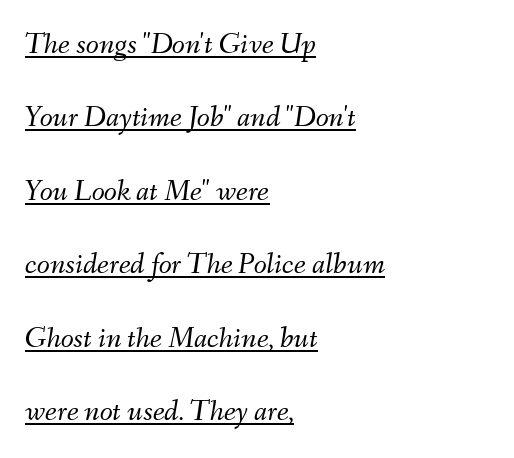
{"italic": "yes", "lean": "right", "slant_degrees": 9, "bold": "no", "weight": "light", "width": "normal", "stroke_contrast": "medium", "x_height": "small", "monospaced": "no", "underline": "yes", "align": "left", "line_spacing": "loose", "line_spacing_ratio": 2.45, "letter_spacing": "normal", "letter_spacing_em": 0.0, "glyph_px": 30}
